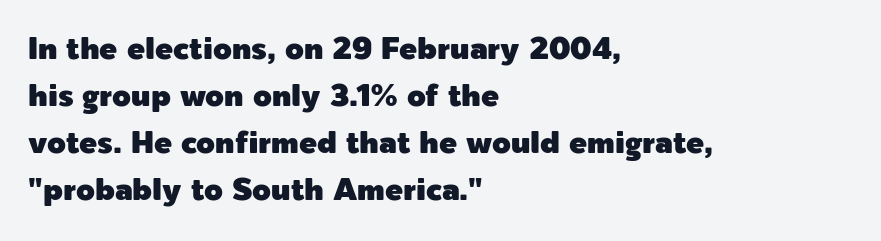
The letterforms sit shoulder to shoulder at normal distance. Every character sits straight up, as roman type does. A classic flush-left, rag-right setting is used for this passage. Are there feet on the stems? There aren't — it's a sans. Is this a fixed-width face? No — the glyphs have proportional, varying widths. This block has exactly the height ordinary leading produces.
